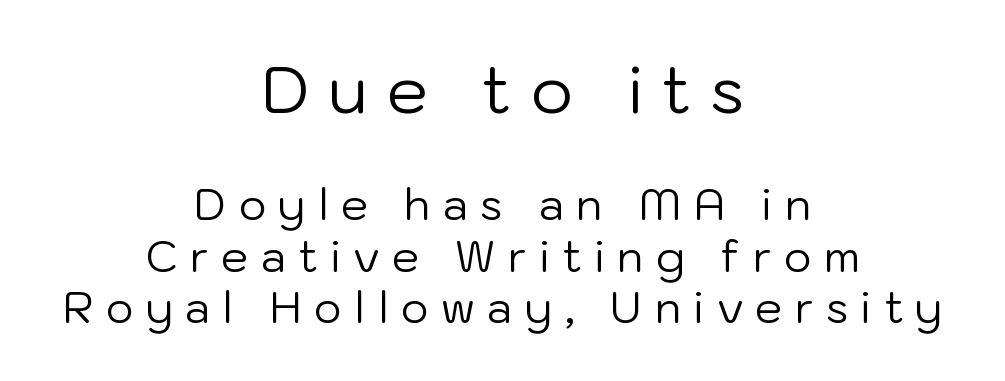
Words float on clear page, feet unadorned. Someone cranked the tracking dial way up on this one. Does the lettering tilt? It doesn't — this is upright. The setting favours the middle, as headings and verse often do. This rendering employs a face without finishing strokes, i.e., a sans-serif. Letters have the restrained weight of plain body copy at most.
